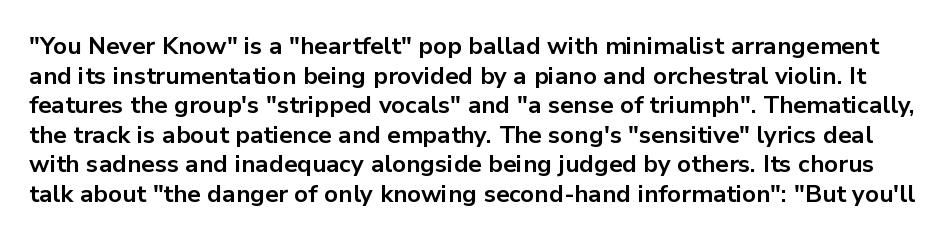
Every character sits straight up, as roman type does. How heavy is the stroke? Heavy — this is a bold. Does extra space separate the letters? No, they use regular spacing. Type without underlining.
